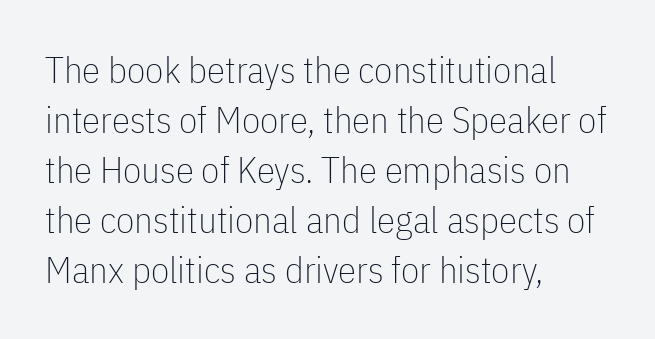
The image shows 37 px thin, condensed sans-serif type, upright; set left-aligned, normal line spacing (1.35x), normal letter spacing, not underlined; low stroke contrast and a medium x-height.
